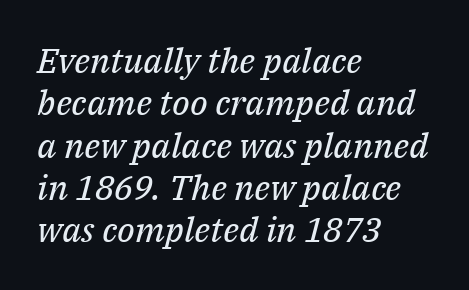
The image shows 35 px regular-weight serif type, italic (leaning right); set left-aligned, line spacing 1.21x, normal letter spacing, not underlined; medium stroke contrast and a medium x-height.
